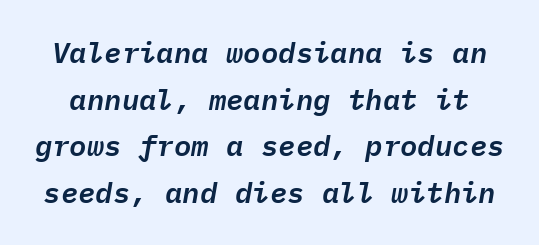
Q: Is the text italic (slanted)? A: Yes, it leans right by about 9 degrees.
Q: Is the text underlined? A: No.
Q: Is the spacing between letters normal or unusually wide? A: Normal.
Q: Is the spacing between lines tight, normal or loose? A: Normal.
Q: Width (condensed, normal, or wide)? A: Normal.
Q: Stroke contrast? A: Low.
Q: x-height? A: Medium.
Q: Monospaced? A: Yes.
